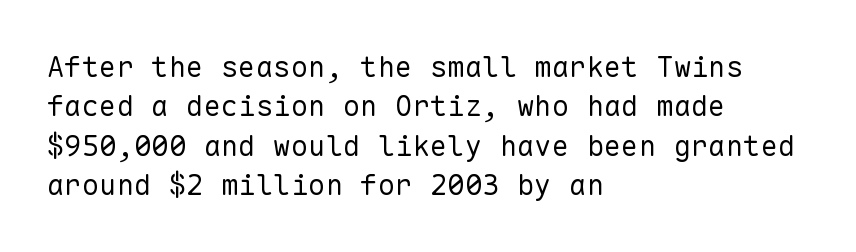
The image shows 29 px regular-weight sans-serif type, upright, monospaced; set left-aligned, normal line spacing (1.36x), normal letter spacing, not underlined; low stroke contrast and a medium x-height.
